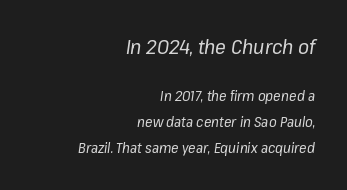
{"italic": "yes", "lean": "right", "slant_degrees": 8, "bold": "no", "underline": "no", "align": "right", "line_spacing_ratio": 1.88, "letter_spacing": "normal", "letter_spacing_em": 0.0, "larger_block": "first", "size_ratio": 1.43, "glyph_px": 20}
